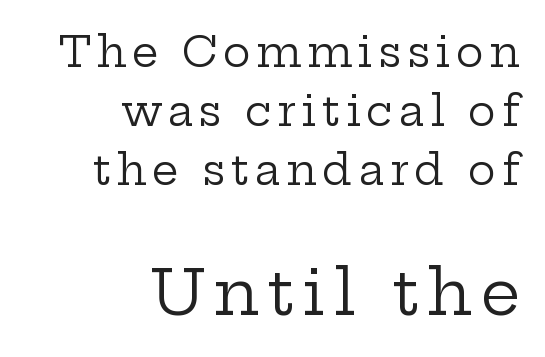
The lettering stays uniformly vertical, giving the passage a roman look. No heavy texture on the line: the type isn't bold. Spacing verdict: proportional, widths tailored to each character. Short and long lines alike share a common ending point at right. The letters carry serifs — small finishing strokes at the ends of their stems. This layout puts the modest block above and the oversized block below.
